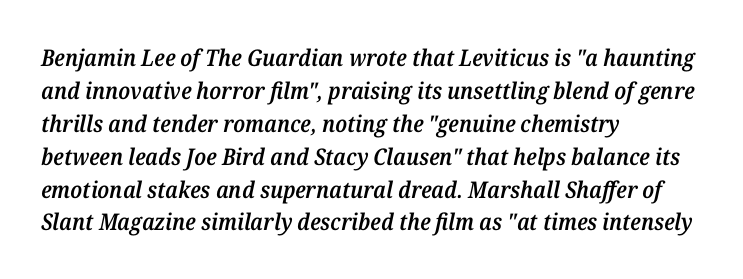
The image shows 23 px text type, italic (leaning right); set left-aligned, normal line spacing (1.43x), normal letter spacing, not underlined.
